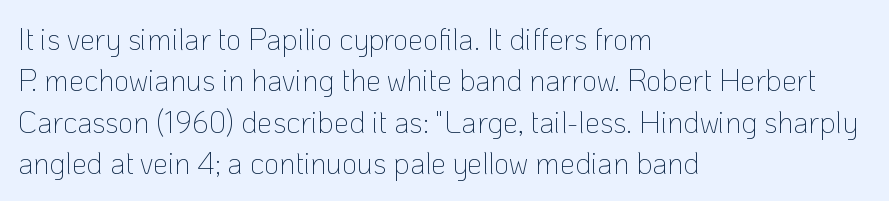
{"serif": "no", "italic": "no", "bold": "no", "weight": "thin", "width": "normal", "stroke_contrast": "low", "x_height": "medium", "monospaced": "no", "underline": "no", "align": "left", "line_spacing": "normal", "line_spacing_ratio": 1.38, "letter_spacing": "normal", "letter_spacing_em": 0.0, "glyph_px": 30}
